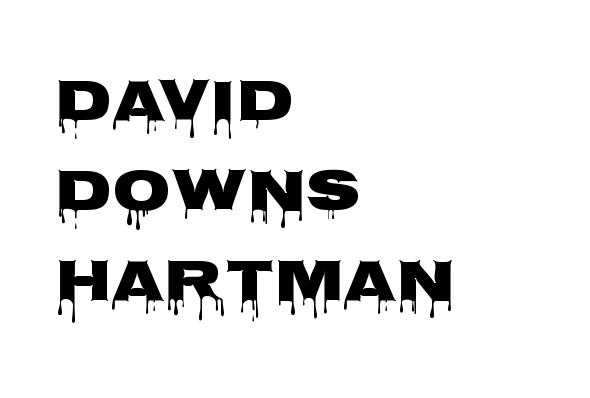
The image shows 60 px heavy, wide sans-serif type, upright; set left-aligned, normal line spacing (1.5x), normal letter spacing, not underlined; low stroke contrast and a large x-height.
